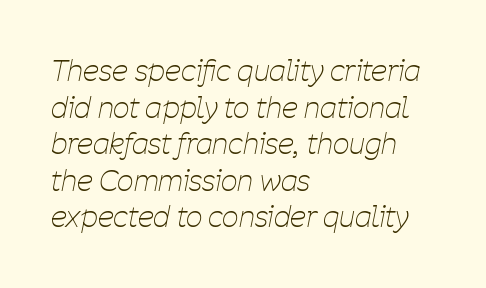
No extra tracking has been applied to these lines. Each stroke keeps to a modest, everyday thickness or less. Underlining? Definitely not there. This sample has the flowing, uneven cadence of proportional lettering. A typesetter would mark this as italic.
